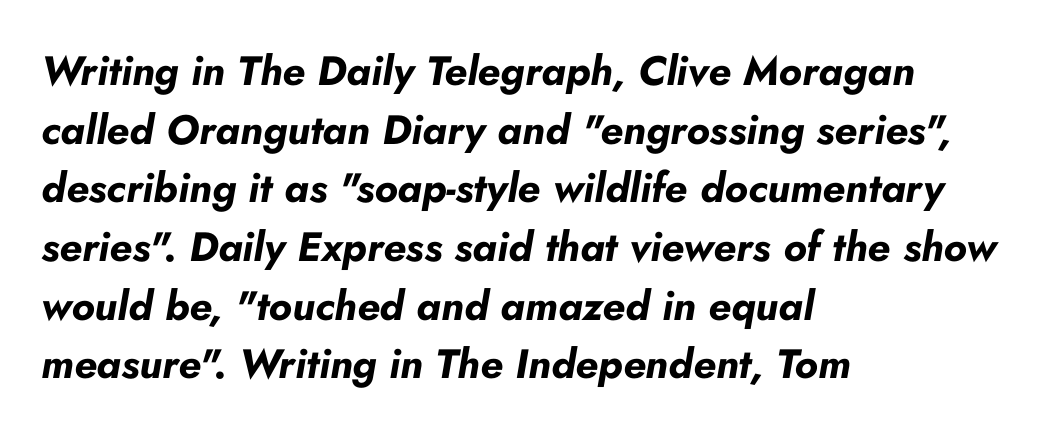
Q: Is the text bold? A: Yes.
Q: Is the text italic (slanted)? A: Yes, it leans right by about 10 degrees.
Q: Is the text underlined? A: No.
Q: How is the paragraph aligned? A: Left-aligned.
Q: Is the spacing between letters normal or unusually wide? A: Normal.
Q: Is the spacing between lines tight, normal or loose? A: Normal.
Q: Width (condensed, normal, or wide)? A: Normal.
Q: Stroke contrast? A: Low.
Q: x-height? A: Small.
Q: Monospaced? A: No.
